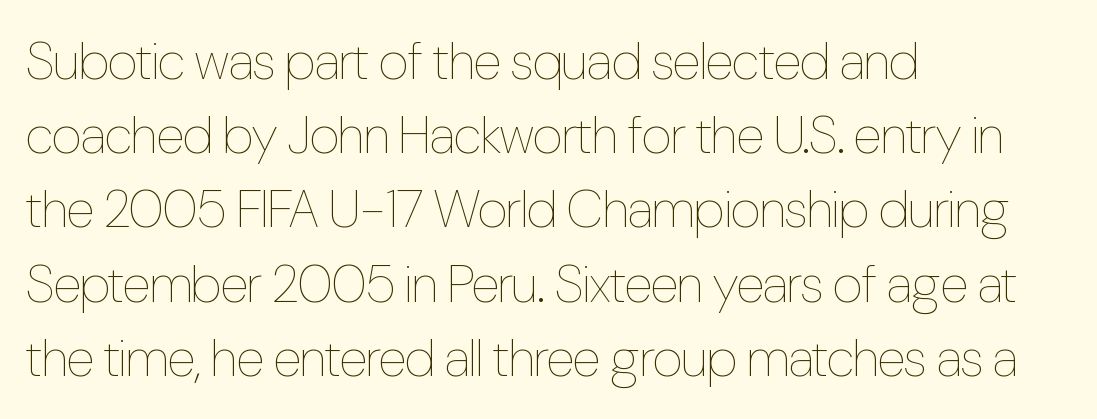
The image shows 53 px thin, condensed type, upright; set left-aligned, normal line spacing (1.4x), normal letter spacing, not underlined; low stroke contrast and a medium x-height.
